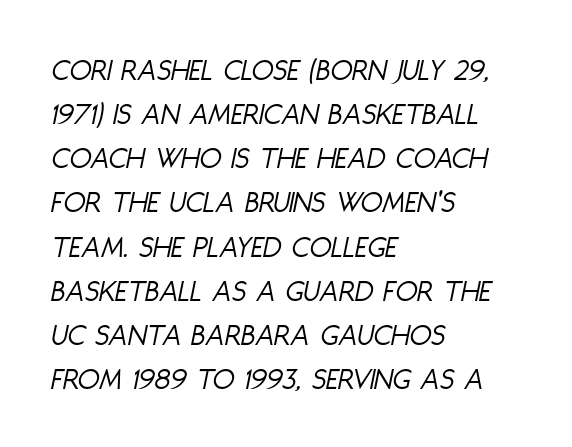
These glyphs show unthickened strokes, regular width or finer. These lines were composed using italics. Each line starts at the same left margin while the right side varies. One glance says typical: line gaps are just what's usual. The letters advance in unequal steps, a hallmark of proportional type.
